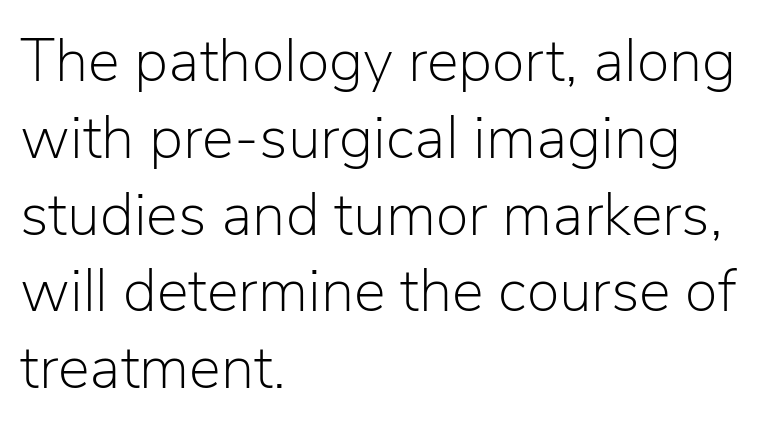
{"serif": "no", "italic": "no", "bold": "no", "weight": "light", "width": "normal", "stroke_contrast": "low", "x_height": "medium", "monospaced": "no", "underline": "no", "align": "left", "line_spacing": "normal", "line_spacing_ratio": 1.28, "letter_spacing": "normal", "letter_spacing_em": 0.0, "glyph_px": 60}
